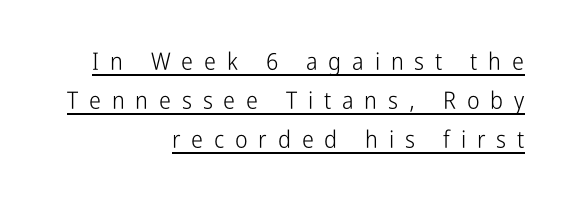
Q: Is the text bold? A: No.
Q: Is the text italic (slanted)? A: No, it is upright.
Q: Is the text underlined? A: Yes.
Q: How is the paragraph aligned? A: Right-aligned.
Q: Is the spacing between letters normal or unusually wide? A: Unusually wide.
Q: Is the spacing between lines tight, normal or loose? A: Normal.
